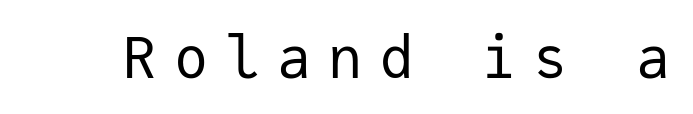
A quiet, ordinary-to-light weight characterises the typeface. The string is rendered with underlining switched off. The line texture is sparse and dotted thanks to wide tracking. Do the characters align in a grid? Yes, the font is monospaced.
